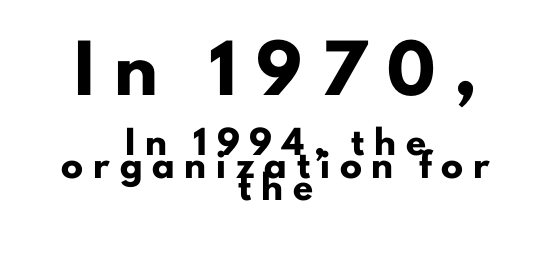
Q: Is the text bold? A: Yes.
Q: Is the text italic (slanted)? A: No, it is upright.
Q: Is the typeface a serif or a sans-serif typeface? A: Sans-serif.
Q: Is the text underlined? A: No.
Q: How is the paragraph aligned? A: Centered.
Q: Is the spacing between letters normal or unusually wide? A: Unusually wide.
Q: Is the spacing between lines tight, normal or loose? A: Tight.
Q: Which block of text is set in a larger size, the first (top) or the second (bottom)? A: The first (top) one.
Q: Width (condensed, normal, or wide)? A: Normal.
Q: Stroke contrast? A: Low.
Q: x-height? A: Small.
Q: Monospaced? A: No.
